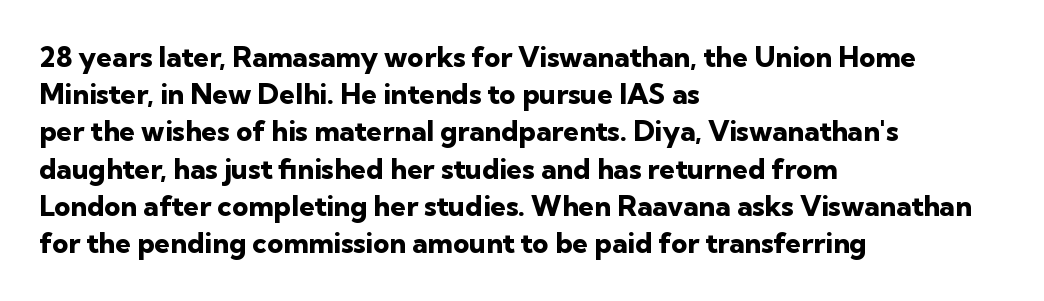
The image shows 28 px heavy sans-serif type, upright; set left-aligned, normal line spacing (1.33x), normal letter spacing, not underlined; low stroke contrast and a medium x-height.
